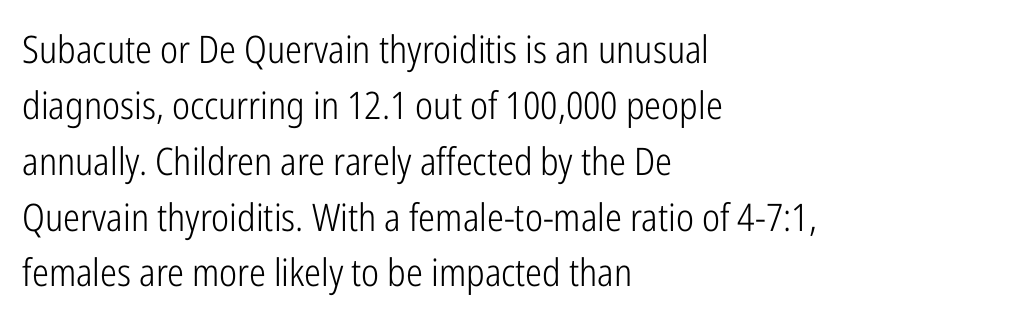
{"serif": "no", "italic": "no", "bold": "no", "weight": "light", "width": "condensed", "stroke_contrast": "low", "x_height": "medium", "monospaced": "no", "underline": "no", "align": "left", "line_spacing": "normal", "line_spacing_ratio": 1.47, "letter_spacing": "normal", "letter_spacing_em": 0.0, "glyph_px": 38}
